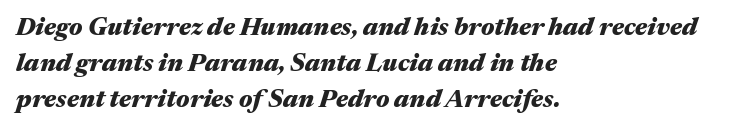
The leading is moderate, giving the passage an even texture. If you drew a line through each stem, it would be angled. A full-strength bold gives these letters their thick strokes. In terms of letterspacing, this is plain default setting. The passage is arranged the way most books set body copy — flush left.
